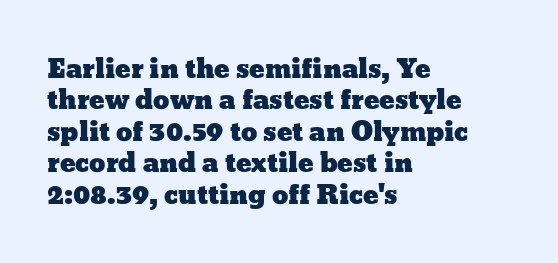
Q: Is the text italic (slanted)? A: No, it is upright.
Q: Is the text underlined? A: No.
Q: How is the paragraph aligned? A: Left-aligned.
Q: Is the spacing between letters normal or unusually wide? A: Normal.
